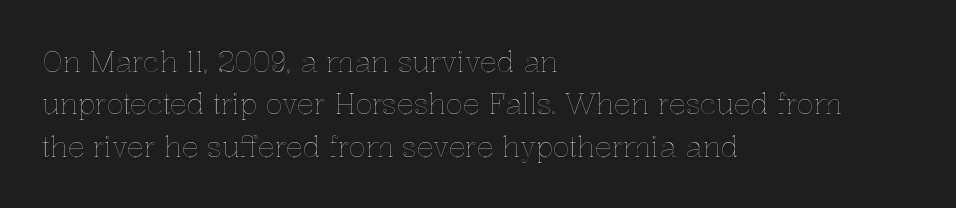
The image shows 28 px text type, upright; set left-aligned, normal line spacing (1.51x), normal letter spacing, not underlined; a medium x-height.
